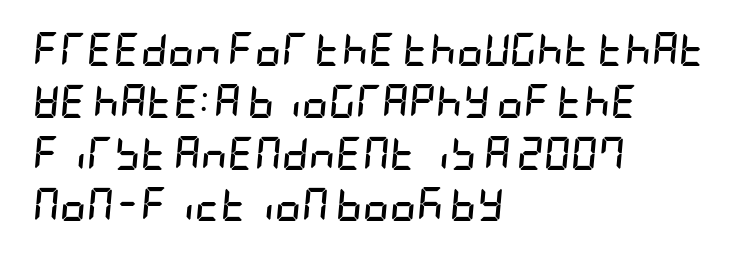
The image shows 33 px semibold, condensed type, italic (leaning right); set left-aligned, normal line spacing (1.57x), normal letter spacing, not underlined; low stroke contrast and a large x-height.
